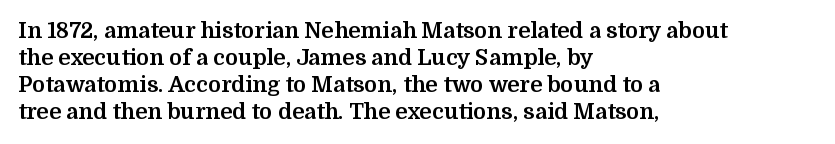
Q: Is the text bold? A: Yes.
Q: Is the text italic (slanted)? A: No, it is upright.
Q: Is the text underlined? A: No.
Q: How is the paragraph aligned? A: Left-aligned.
Q: Is the spacing between letters normal or unusually wide? A: Normal.
